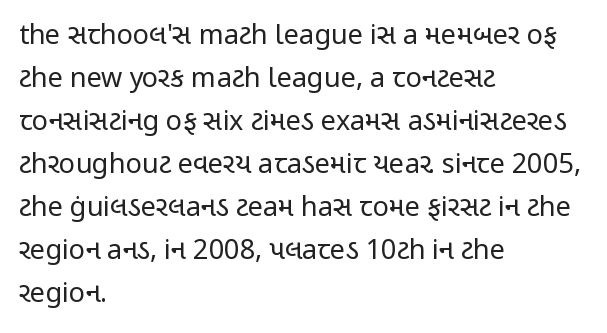
Line beginnings align vertically; line endings do not. Quick note: not italic, upright. No chunkiness to these letters — they're not bold. Default kerning and tracking; the words read as compact shapes.
